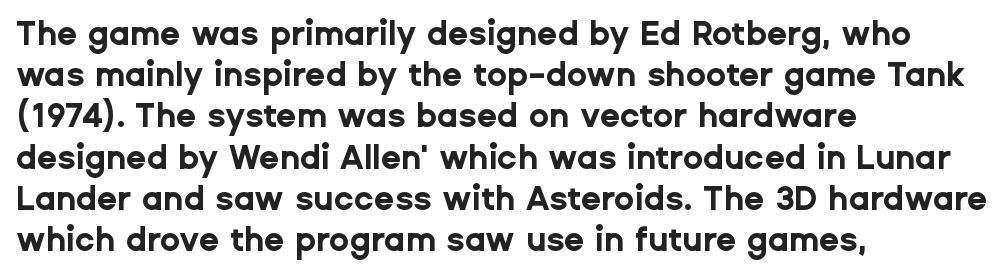
{"serif": "no", "italic": "no", "bold": "yes", "weight": "bold", "width": "normal", "stroke_contrast": "low", "x_height": "medium", "monospaced": "no", "underline": "no", "align": "left", "line_spacing": "normal", "line_spacing_ratio": 1.25, "letter_spacing": "normal", "letter_spacing_em": 0.0, "glyph_px": 33}
